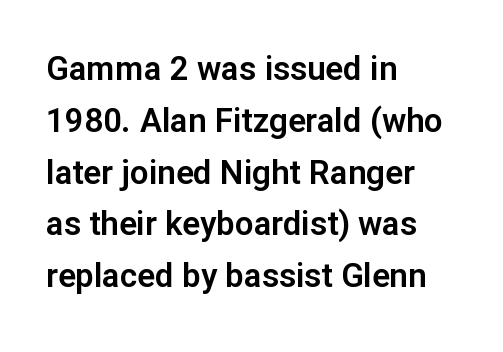
{"serif": "no", "italic": "no", "width": "normal", "stroke_contrast": "low", "x_height": "medium", "monospaced": "no", "underline": "no", "align": "left", "line_spacing": "normal", "line_spacing_ratio": 1.57, "letter_spacing": "normal", "letter_spacing_em": 0.0, "glyph_px": 33}
